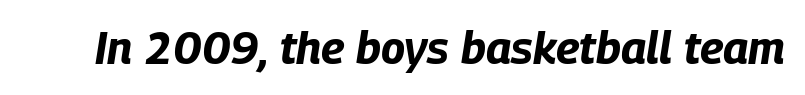
Q: Is the text bold? A: Yes.
Q: Is the text italic (slanted)? A: Yes, it leans right by about 9 degrees.
Q: Is the text underlined? A: No.
Q: Is the spacing between letters normal or unusually wide? A: Normal.
Q: Width (condensed, normal, or wide)? A: Condensed.
Q: Stroke contrast? A: Low.
Q: x-height? A: Large.
Q: Monospaced? A: No.
